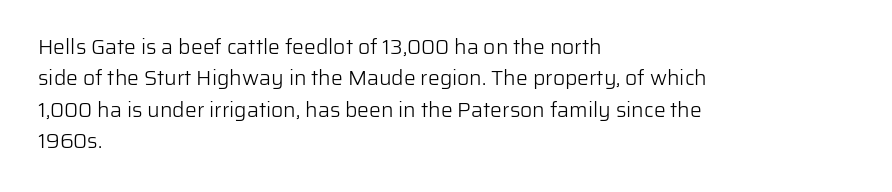
Ordinary non-slanted type is in use. Honestly, the row spacing looks completely unremarkable. These lines keep a tight, regular rhythm from letter to letter. These lines stack with their left ends in a neat column.
